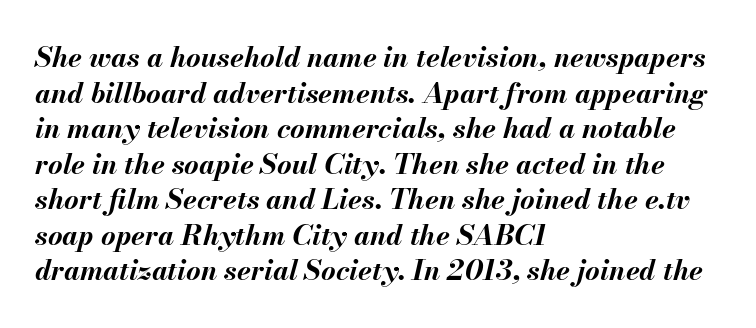
Q: Is the text bold? A: Yes.
Q: Is the text italic (slanted)? A: Yes, it leans right by about 13 degrees.
Q: Is the text underlined? A: No.
Q: How is the paragraph aligned? A: Left-aligned.
Q: Is the spacing between letters normal or unusually wide? A: Normal.
Q: Is the spacing between lines tight, normal or loose? A: Normal.
Q: Width (condensed, normal, or wide)? A: Normal.
Q: Stroke contrast? A: Medium.
Q: x-height? A: Small.
Q: Monospaced? A: No.
